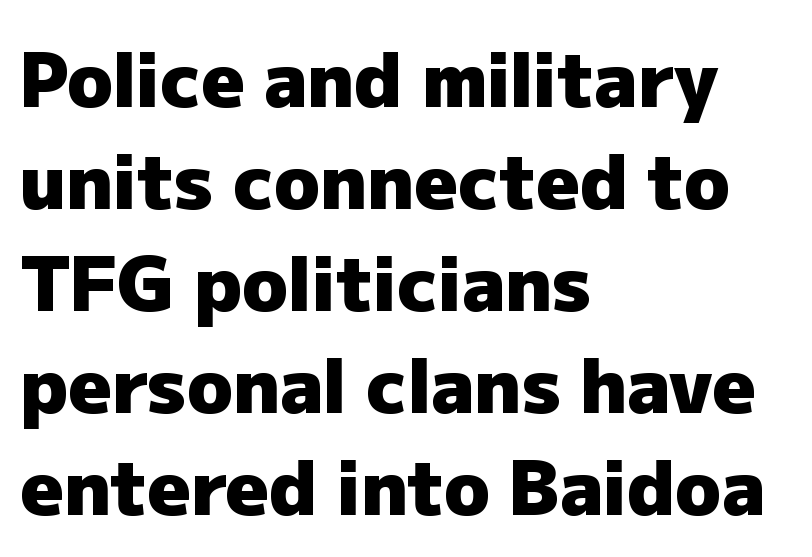
Students, note that the glyphs here touch the page at normal intervals. Line beginnings align vertically; line endings do not. What weight is shown? A full bold with thick strokes. The lines sit at an ordinary, default distance from one another.
